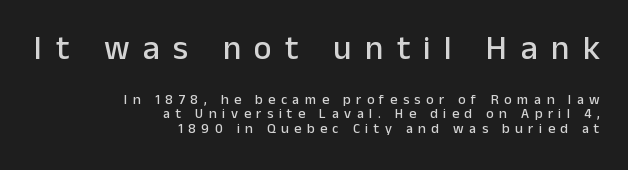
You could barely slide anything between these rows. The letters in the upper block stand taller than those in the block below. Any mark beneath the type? The region is blank. Vertical strokes here are truly vertical.
